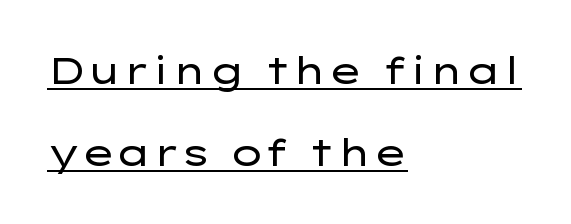
Q: Is the text bold? A: No.
Q: Is the text italic (slanted)? A: No, it is upright.
Q: Is the typeface a serif or a sans-serif typeface? A: Sans-serif.
Q: Is the text underlined? A: Yes.
Q: How is the paragraph aligned? A: Left-aligned.
Q: Is the spacing between letters normal or unusually wide? A: Normal.
Q: Is the spacing between lines tight, normal or loose? A: Loose.
Q: Width (condensed, normal, or wide)? A: Wide.
Q: Stroke contrast? A: Low.
Q: x-height? A: Medium.
Q: Monospaced? A: No.
